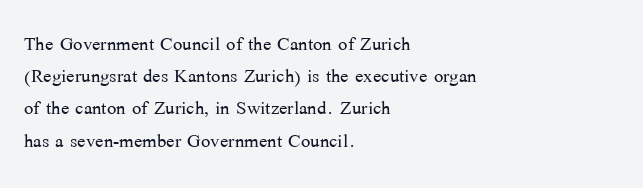
These lines keep a tight, regular rhythm from letter to letter. This sample is left-justified, so line endings fall wherever the words run out. The space between consecutive lines is moderate. Do the letters lean? They stand straight. The passage shown is not underscored anywhere. Stems and bowls with no extra thickness — not bold.
